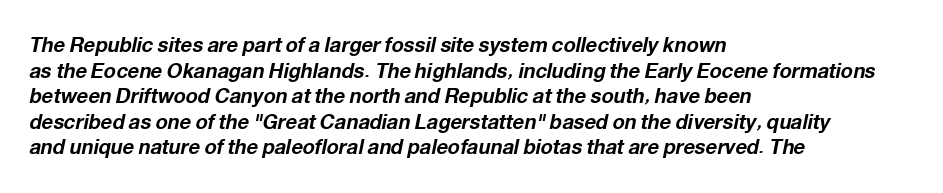
{"italic": "yes", "lean": "right", "slant_degrees": 12, "bold": "yes", "underline": "no", "align": "left", "line_spacing": "normal", "line_spacing_ratio": 1.28, "letter_spacing": "normal", "letter_spacing_em": 0.0, "glyph_px": 20}
